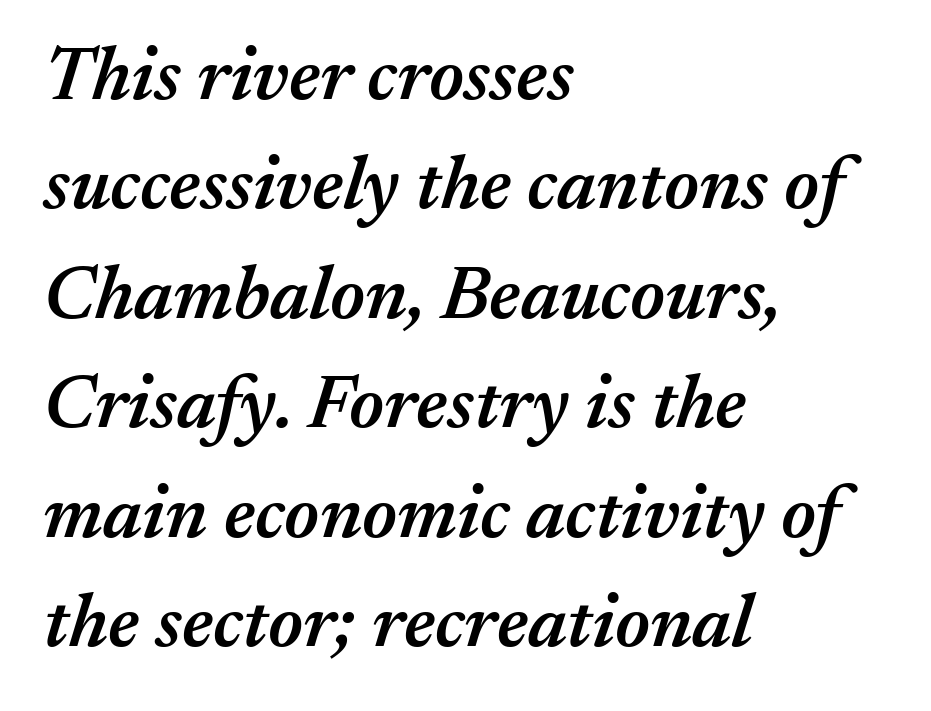
{"italic": "yes", "lean": "right", "slant_degrees": 17, "bold": "semi", "weight": "semibold", "width": "normal", "stroke_contrast": "medium", "x_height": "medium", "monospaced": "no", "underline": "no", "align": "left", "line_spacing": "normal", "line_spacing_ratio": 1.44, "letter_spacing": "normal", "letter_spacing_em": 0.0, "glyph_px": 76}
